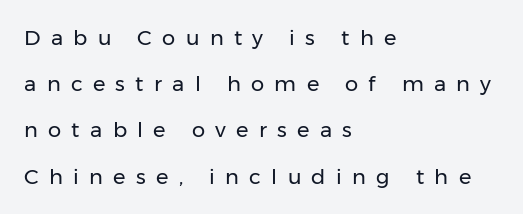
The lines are spread far apart with generous leading. The letters stand upright; this is a roman face. Visually the block forms a straight wall on the left and a jagged coastline on the right. Is the type heavy? It reads as light-to-regular instead. What stands out about the letter spacing? Its width — letters are far apart. A clean baseline with only descenders dipping below it.
